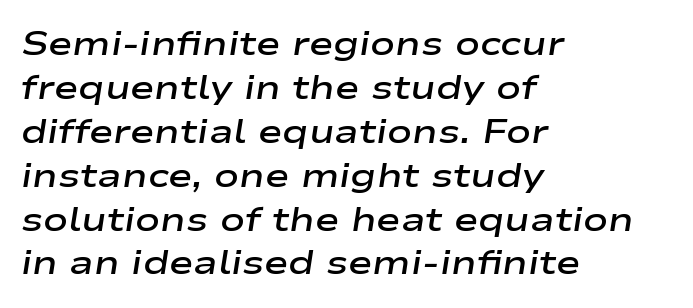
Q: Is the text bold? A: Semi-bold.
Q: Is the text italic (slanted)? A: Yes, it leans right by about 9 degrees.
Q: Is the text underlined? A: No.
Q: How is the paragraph aligned? A: Left-aligned.
Q: Is the spacing between letters normal or unusually wide? A: Normal.
Q: Is the spacing between lines tight, normal or loose? A: Normal.
Q: Width (condensed, normal, or wide)? A: Wide.
Q: Stroke contrast? A: Low.
Q: x-height? A: Medium.
Q: Monospaced? A: No.
